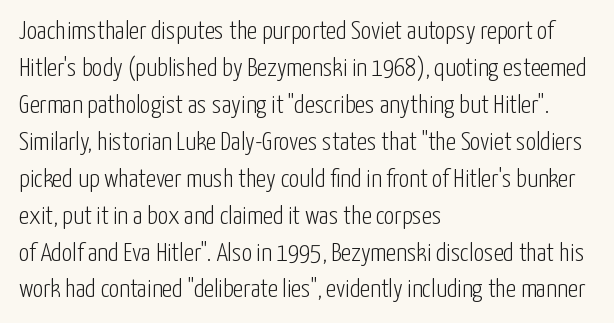
{"italic": "no", "bold": "no", "underline": "no", "align": "left", "line_spacing": "normal", "line_spacing_ratio": 1.42, "letter_spacing": "normal", "letter_spacing_em": 0.0, "glyph_px": 26}
